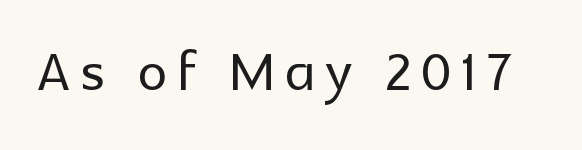
{"serif": "no", "italic": "no", "width": "normal", "x_height": "medium", "monospaced": "no", "underline": "no", "glyph_px": 75}
